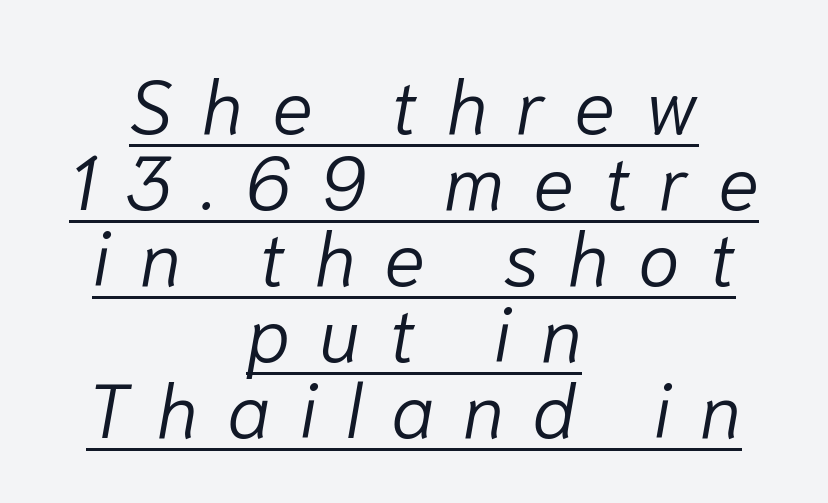
{"italic": "yes", "lean": "right", "slant_degrees": 10, "bold": "no", "weight": "light", "width": "normal", "stroke_contrast": "low", "x_height": "medium", "monospaced": "no", "underline": "yes", "align": "center", "line_spacing": "tight", "line_spacing_ratio": 1.0, "letter_spacing": "wide", "letter_spacing_em": 0.38, "glyph_px": 76}
